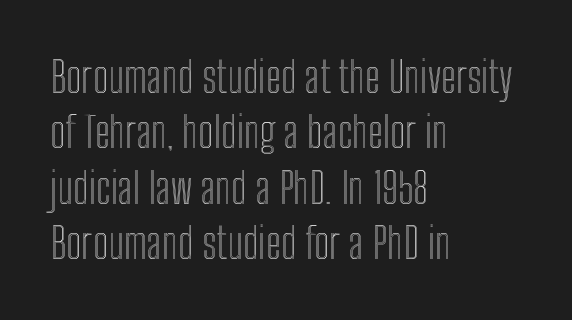
Q: Is the text italic (slanted)? A: No, it is upright.
Q: Is the text underlined? A: No.
Q: How is the paragraph aligned? A: Left-aligned.
Q: Is the spacing between letters normal or unusually wide? A: Normal.
Q: Is the spacing between lines tight, normal or loose? A: Normal.
Q: Width (condensed, normal, or wide)? A: Condensed.
Q: x-height? A: Medium.
Q: Monospaced? A: No.
